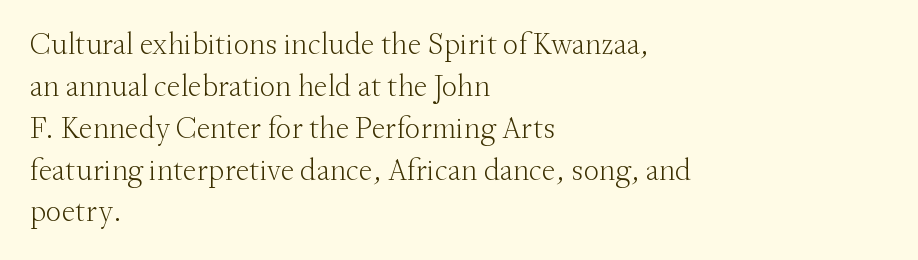
The rows are spaced the way most documents space them. Do the letters lean? They stand straight. The lines are quadded left. No extra tracking has been applied to these lines.
